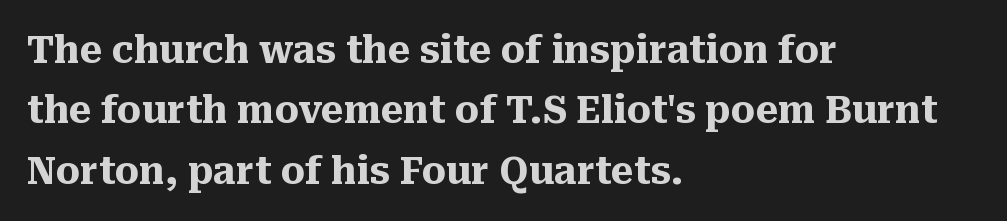
{"serif": "yes", "italic": "no", "bold": "yes", "weight": "heavy", "width": "normal", "stroke_contrast": "medium", "x_height": "medium", "monospaced": "no", "underline": "no", "align": "left", "line_spacing": "normal", "line_spacing_ratio": 1.59, "letter_spacing": "normal", "letter_spacing_em": 0.0, "glyph_px": 38}
